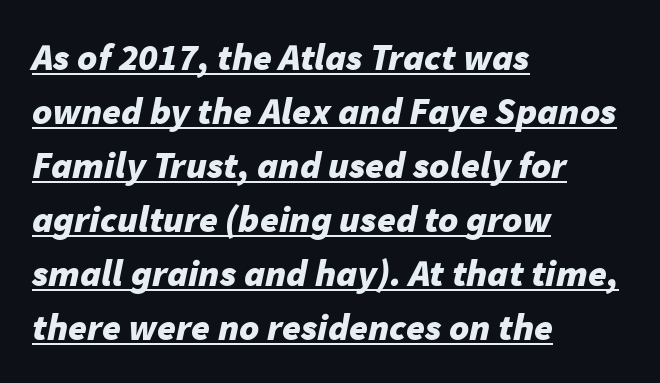
Q: Is the text bold? A: Yes.
Q: Is the text italic (slanted)? A: Yes, it leans right by about 11 degrees.
Q: Is the text underlined? A: Yes.
Q: How is the paragraph aligned? A: Left-aligned.
Q: Is the spacing between letters normal or unusually wide? A: Normal.
Q: Is the spacing between lines tight, normal or loose? A: Normal.
Q: Width (condensed, normal, or wide)? A: Normal.
Q: Stroke contrast? A: Low.
Q: x-height? A: Medium.
Q: Monospaced? A: No.
